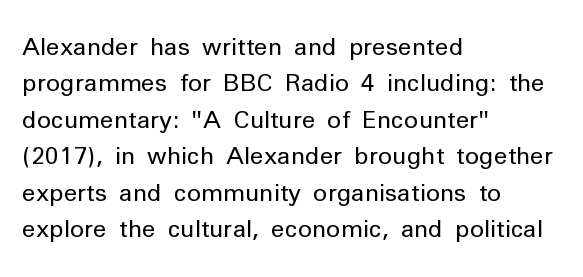
The foot of each line stays bare and open. These lines stack with their left ends in a neat column. Italic: no, the glyphs are upright roman. These lines sit exactly where default settings would place them.
